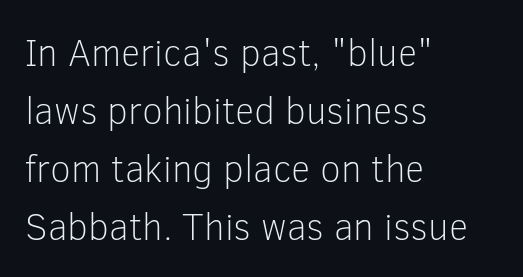
Q: Is the text bold? A: No.
Q: Is the text italic (slanted)? A: No, it is upright.
Q: Is the typeface a serif or a sans-serif typeface? A: Sans-serif.
Q: Is the text underlined? A: No.
Q: How is the paragraph aligned? A: Left-aligned.
Q: Is the spacing between letters normal or unusually wide? A: Normal.
Q: Is the spacing between lines tight, normal or loose? A: Normal.
Q: Width (condensed, normal, or wide)? A: Normal.
Q: Stroke contrast? A: Low.
Q: x-height? A: Medium.
Q: Monospaced? A: No.
